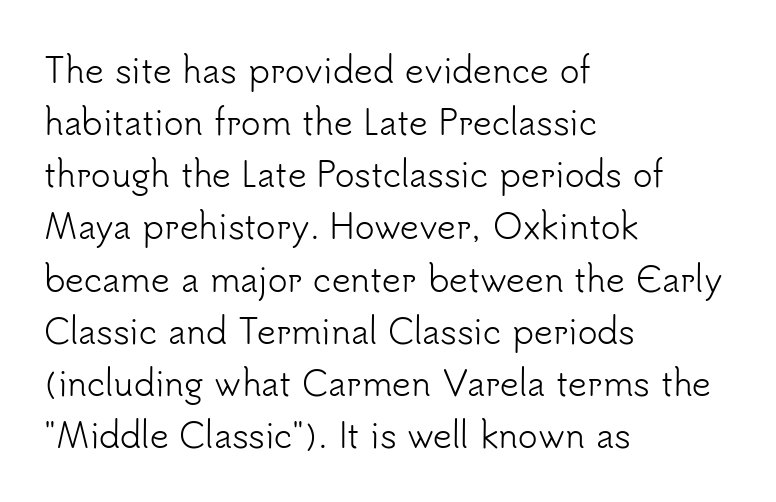
The image shows 33 px light sans-serif type, upright; set left-aligned, normal line spacing (1.58x), normal letter spacing, not underlined; low stroke contrast and a small x-height.
